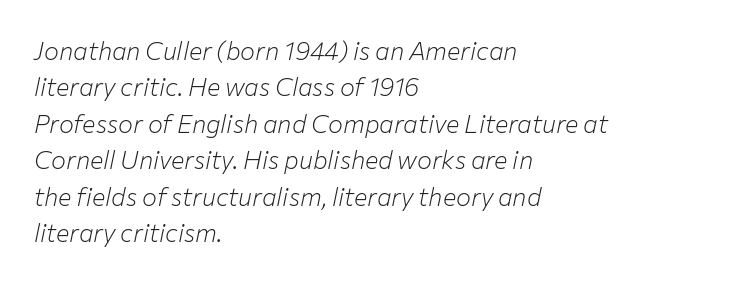
{"italic": "yes", "lean": "right", "slant_degrees": 12, "bold": "no", "underline": "no", "align": "left", "line_spacing": "normal", "line_spacing_ratio": 1.46, "letter_spacing": "normal", "letter_spacing_em": 0.0, "glyph_px": 25}
